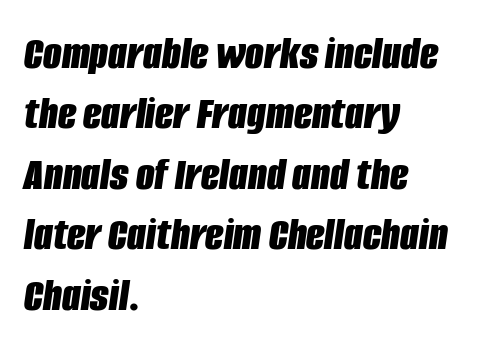
{"italic": "yes", "lean": "right", "slant_degrees": 8, "bold": "yes", "weight": "bold", "width": "condensed", "stroke_contrast": "low", "x_height": "large", "monospaced": "no", "underline": "no", "align": "left", "line_spacing": "normal", "line_spacing_ratio": 1.26, "letter_spacing": "normal", "letter_spacing_em": 0.0, "glyph_px": 48}
